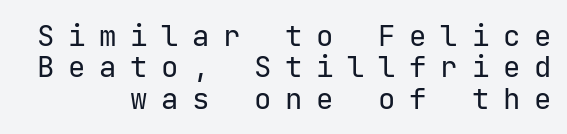
{"serif": "no", "italic": "no", "bold": "no", "weight": "regular", "width": "normal", "stroke_contrast": "low", "x_height": "medium", "underline": "no", "align": "right", "line_spacing": "tight", "line_spacing_ratio": 1.08, "letter_spacing": "wide", "letter_spacing_em": 0.47, "glyph_px": 29}
